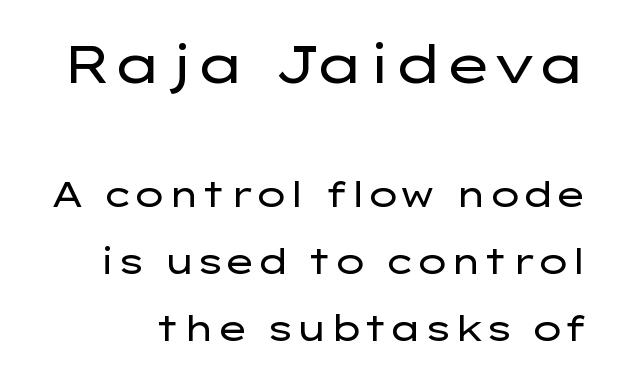
This block would shrink considerably if given ordinary leading; it's expanded now. Two sizes are in play, and the larger belongs to the first block. Look at the bottom of the vertical strokes: they stop flat, with no serifs. On a weight scale, this lands at 450 or below.
